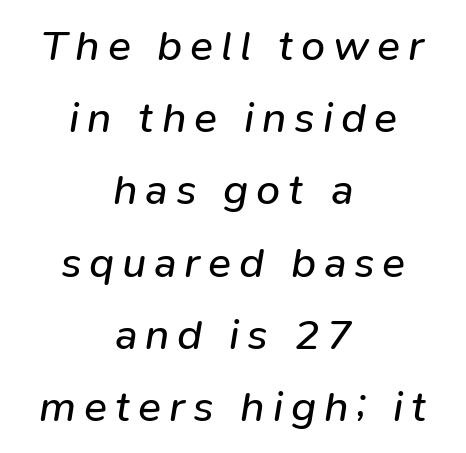
Q: Is the text bold? A: No.
Q: Is the text italic (slanted)? A: Yes, it leans right by about 9 degrees.
Q: Is the text underlined? A: No.
Q: How is the paragraph aligned? A: Centered.
Q: Is the spacing between lines tight, normal or loose? A: Normal.
Q: Width (condensed, normal, or wide)? A: Normal.
Q: Stroke contrast? A: Low.
Q: x-height? A: Medium.
Q: Monospaced? A: No.
